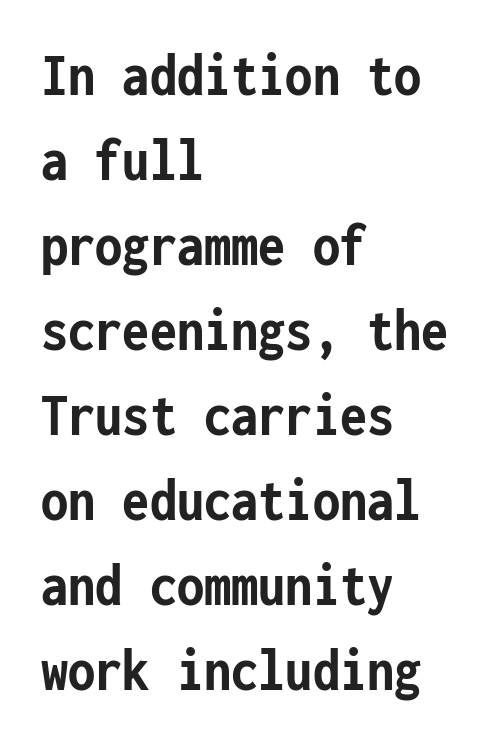
Q: Is the text bold? A: Yes.
Q: Is the text italic (slanted)? A: No, it is upright.
Q: Is the typeface a serif or a sans-serif typeface? A: Sans-serif.
Q: Is the text underlined? A: No.
Q: How is the paragraph aligned? A: Left-aligned.
Q: Is the spacing between letters normal or unusually wide? A: Normal.
Q: Is the spacing between lines tight, normal or loose? A: Normal.
Q: Width (condensed, normal, or wide)? A: Condensed.
Q: Stroke contrast? A: Low.
Q: x-height? A: Medium.
Q: Monospaced? A: Yes.
